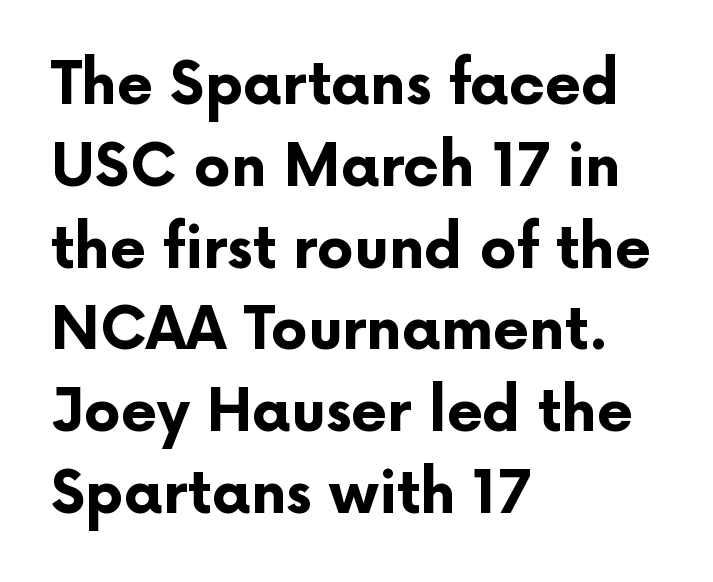
The image shows 58 px bold sans-serif type, upright; set left-aligned, normal line spacing (1.41x), normal letter spacing, not underlined; low stroke contrast and a medium x-height.
